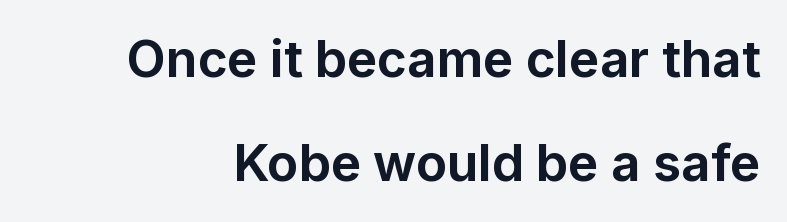
The image shows 51 px bold sans-serif type, upright; set loose line spacing (2.04x), normal letter spacing, not underlined; low stroke contrast and a medium x-height.
